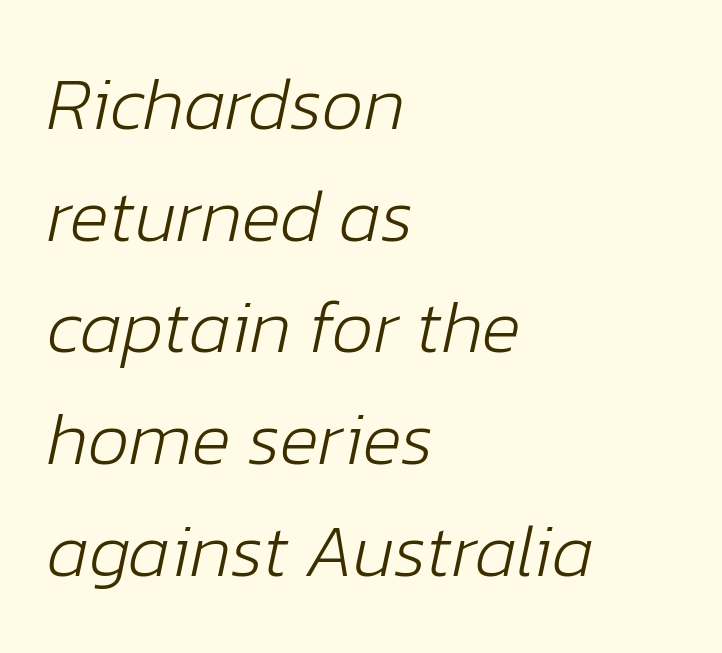
{"italic": "yes", "lean": "right", "slant_degrees": 12, "bold": "no", "weight": "light", "width": "normal", "stroke_contrast": "low", "x_height": "medium", "monospaced": "no", "underline": "no", "align": "left", "line_spacing": "normal", "line_spacing_ratio": 1.51, "letter_spacing": "normal", "letter_spacing_em": 0.0, "glyph_px": 74}
